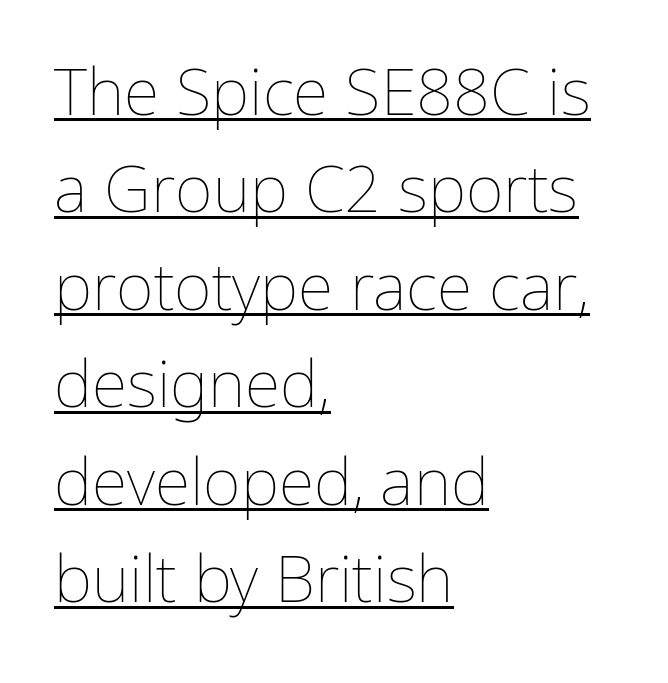
Tall strokes in this sample are plumb rather than angled. Here the designer chose a conventional face with non-uniform glyph widths. Nothing heavy about these letters — not bold at all. The type is set solid horizontally, with unmodified tracking. Does the copy run flush right? No — it runs flush left. This sample carries an underscore along the baseline area.
